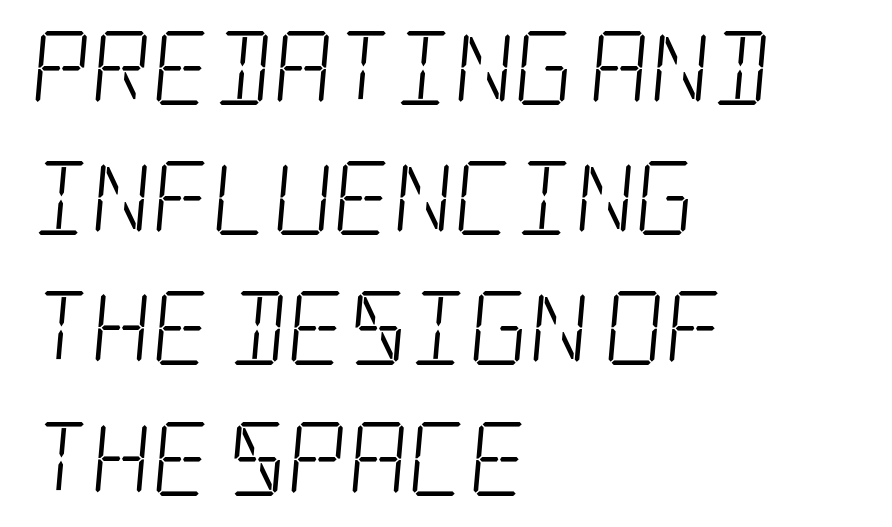
{"serif": "yes", "bold": "no", "weight": "light", "width": "condensed", "stroke_contrast": "low", "x_height": "large", "underline": "no", "align": "left", "line_spacing_ratio": 1.76, "letter_spacing": "normal", "letter_spacing_em": 0.0, "glyph_px": 74}
